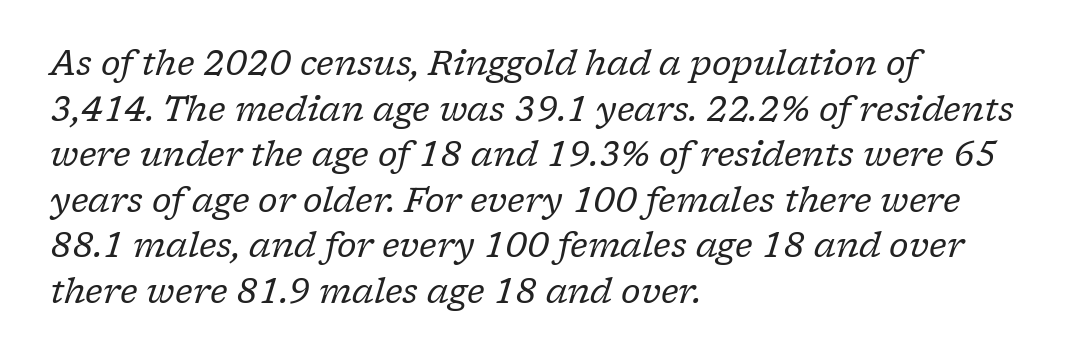
{"serif": "yes", "italic": "yes", "lean": "right", "slant_degrees": 17, "bold": "no", "weight": "regular", "width": "normal", "stroke_contrast": "low", "x_height": "medium", "monospaced": "no", "underline": "no", "align": "left", "line_spacing": "normal", "line_spacing_ratio": 1.34, "letter_spacing": "normal", "letter_spacing_em": 0.0, "glyph_px": 34}
